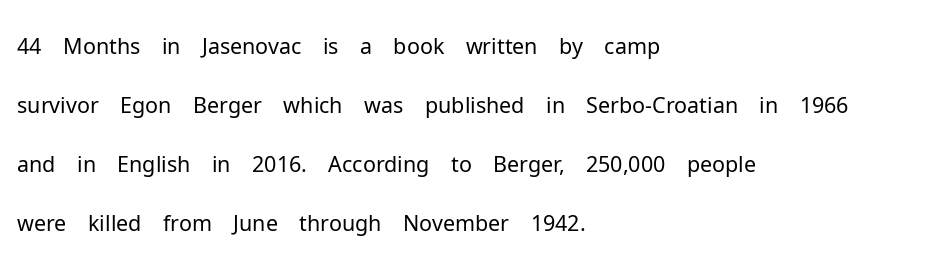
The image shows 44 px light sans-serif type, upright; set left-aligned, normal line spacing (1.34x), normal letter spacing, not underlined; low stroke contrast and a medium x-height.
